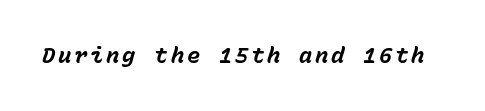
Q: Is the text bold? A: Yes.
Q: Is the text italic (slanted)? A: Yes, it leans right by about 15 degrees.
Q: Is the text underlined? A: No.
